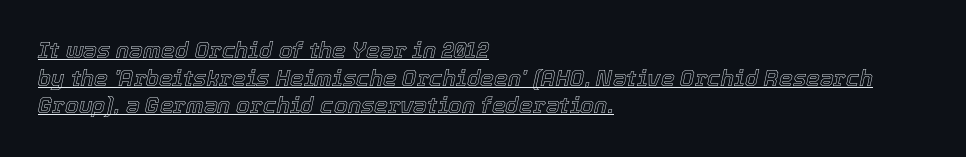
{"italic": "yes", "lean": "right", "slant_degrees": 12, "underline": "yes", "align": "left", "line_spacing": "normal", "line_spacing_ratio": 1.26, "letter_spacing": "normal", "letter_spacing_em": 0.0, "glyph_px": 22}
